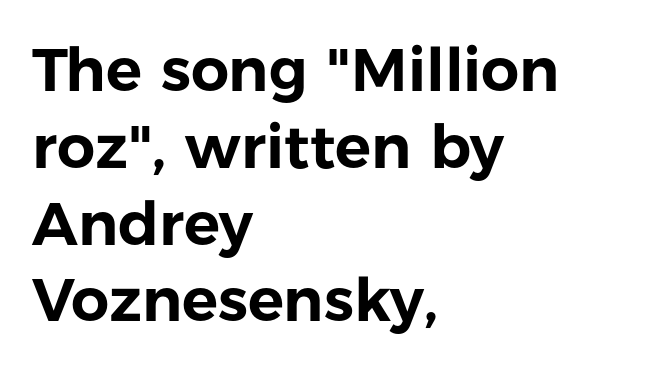
Q: Is the text italic (slanted)? A: No, it is upright.
Q: Is the typeface a serif or a sans-serif typeface? A: Sans-serif.
Q: Is the text underlined? A: No.
Q: How is the paragraph aligned? A: Left-aligned.
Q: Is the spacing between letters normal or unusually wide? A: Normal.
Q: Is the spacing between lines tight, normal or loose? A: Normal.
Q: Width (condensed, normal, or wide)? A: Normal.
Q: Stroke contrast? A: Low.
Q: x-height? A: Medium.
Q: Monospaced? A: No.
